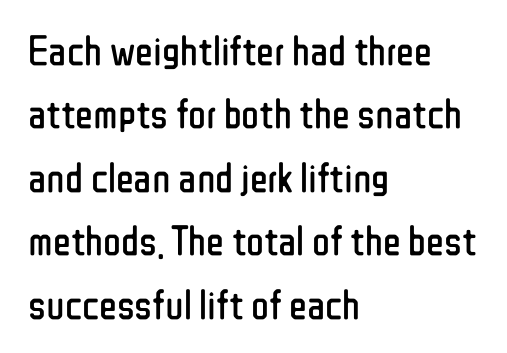
Q: Is the text bold? A: No.
Q: Is the text italic (slanted)? A: No, it is upright.
Q: Is the typeface a serif or a sans-serif typeface? A: Sans-serif.
Q: Is the text underlined? A: No.
Q: How is the paragraph aligned? A: Left-aligned.
Q: Is the spacing between letters normal or unusually wide? A: Normal.
Q: Is the spacing between lines tight, normal or loose? A: Normal.
Q: Width (condensed, normal, or wide)? A: Condensed.
Q: Stroke contrast? A: Low.
Q: x-height? A: Medium.
Q: Monospaced? A: No.
